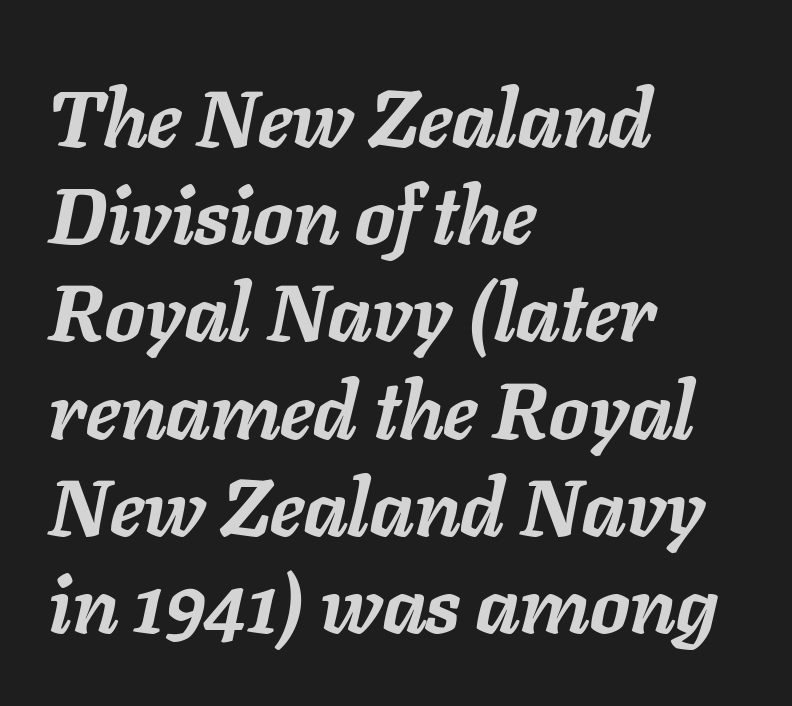
Q: Is the text bold? A: Yes.
Q: Is the text italic (slanted)? A: Yes, it leans right by about 11 degrees.
Q: Is the text underlined? A: No.
Q: How is the paragraph aligned? A: Left-aligned.
Q: Is the spacing between letters normal or unusually wide? A: Normal.
Q: Width (condensed, normal, or wide)? A: Normal.
Q: Stroke contrast? A: Low.
Q: x-height? A: Medium.
Q: Monospaced? A: No.
